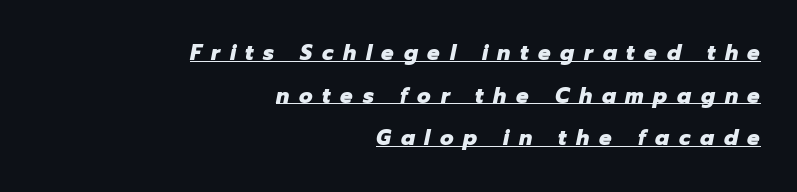
The passage shown is underscored from start to finish. Quick note: italic. The letters are bold, with thick, heavy strokes. The setting favours the right margin, as signatures and pull-quotes sometimes do.
